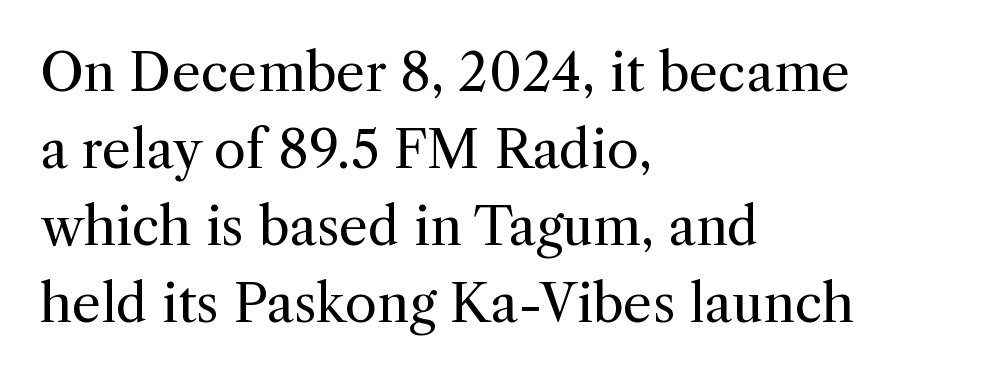
Vertical spacing — default. These lines were composed using upright roman letters. Stem width sits at or under what a default text font uses. The area under the type is left untouched. Compared with a centered layout, this one pins lines to the left instead. Proportional: the letters do not fall into vertical columns.
